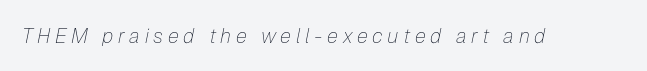
The image shows 20 px text type, italic (leaning right); set unusually wide letter spacing (+0.23 em), not underlined.
